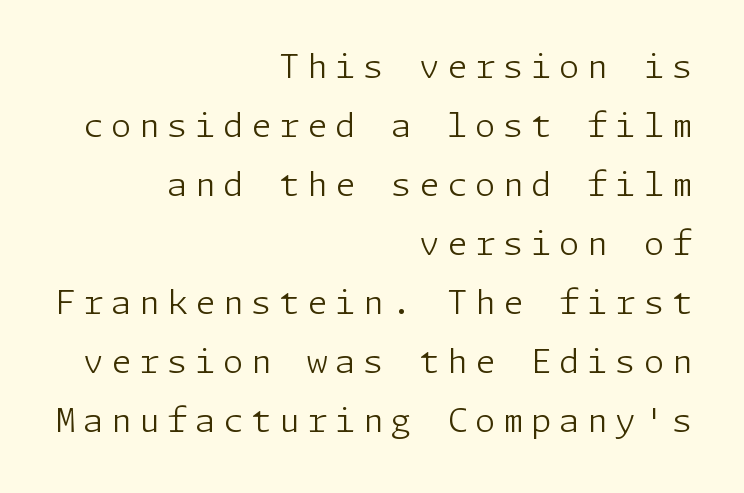
Q: Is the text bold? A: No.
Q: Is the text italic (slanted)? A: No, it is upright.
Q: Is the typeface a serif or a sans-serif typeface? A: Sans-serif.
Q: Is the text underlined? A: No.
Q: How is the paragraph aligned? A: Right-aligned.
Q: Is the spacing between letters normal or unusually wide? A: Unusually wide.
Q: Width (condensed, normal, or wide)? A: Normal.
Q: Stroke contrast? A: Low.
Q: x-height? A: Medium.
